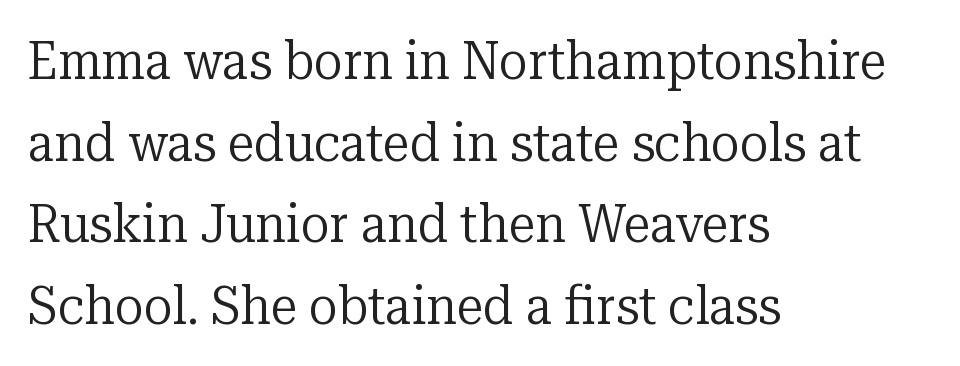
The specimen reads as upright at a glance. The rag falls on the right side of this text block. Compared with typical paragraphs, the rows here are spaced about the same. Letters have the restrained weight of plain body copy at most.
